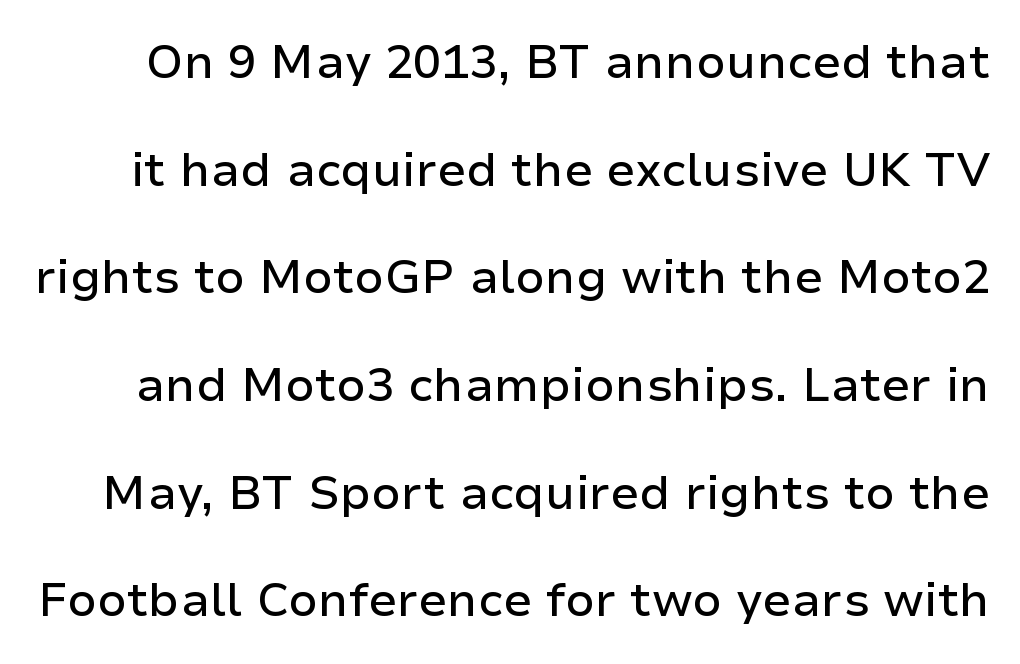
The image shows 47 px sans-serif type, upright; set loose line spacing (2.29x), normal letter spacing, not underlined; low stroke contrast and a medium x-height.
